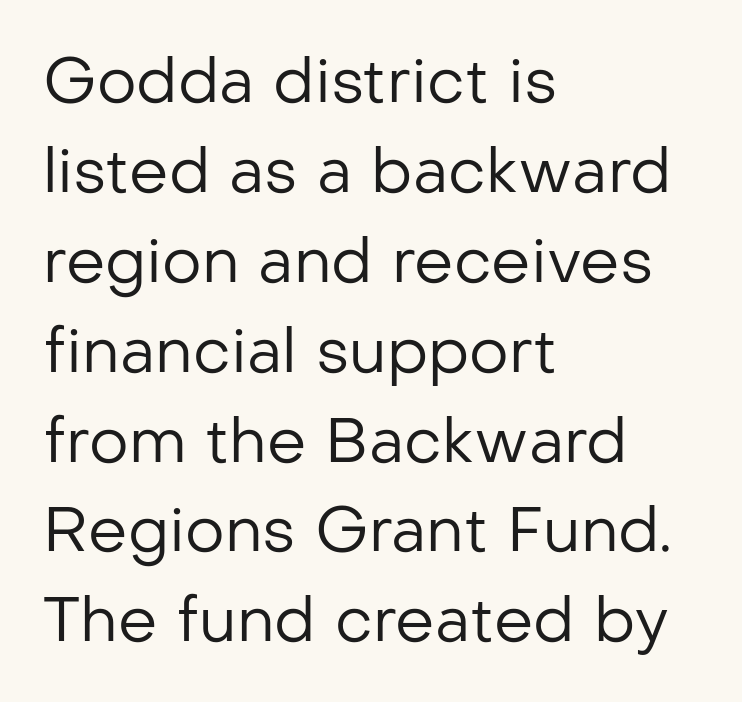
The image shows 62 px regular-weight sans-serif type, upright; set left-aligned, normal line spacing (1.45x), normal letter spacing, not underlined; low stroke contrast and a medium x-height.
